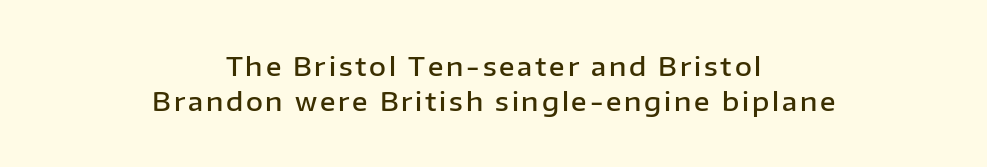
The image shows 26 px text type, upright; set centered, normal line spacing (1.36x), not underlined.
